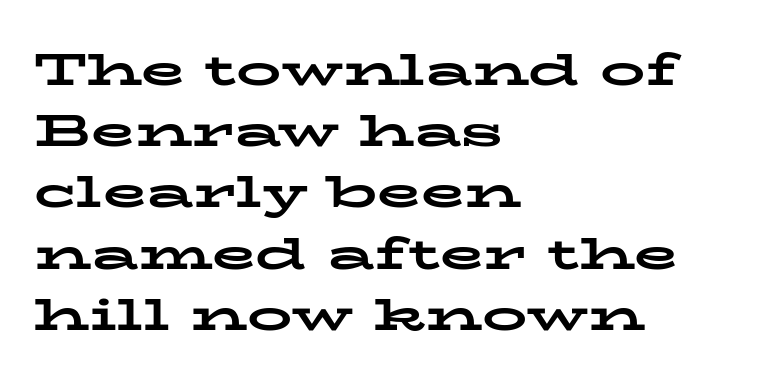
The image shows 45 px bold, wide serif type, upright; set left-aligned, normal line spacing (1.36x), normal letter spacing, not underlined; low stroke contrast and a medium x-height.
